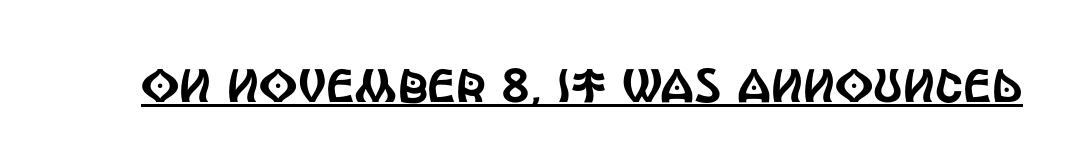
Between one letter and the next there's only the usual sliver of space. Vertical strokes here are truly vertical. A continuous stroke trails under the words, as in a hyperlink. Serif or sans? Sans — the stroke terminals are bare.
